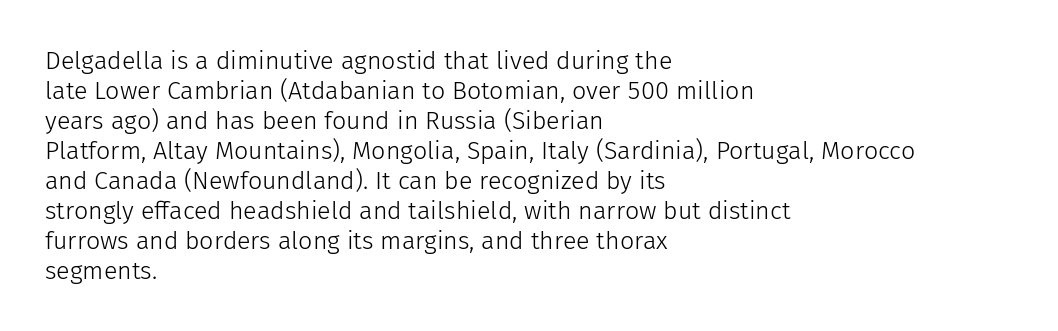
Stem width sits at or under what a default text font uses. Rendered with straight, roman letterforms. In CSS terms this would be text-align: left. Is the letter spacing exaggerated? No — it looks like the ordinary default.
